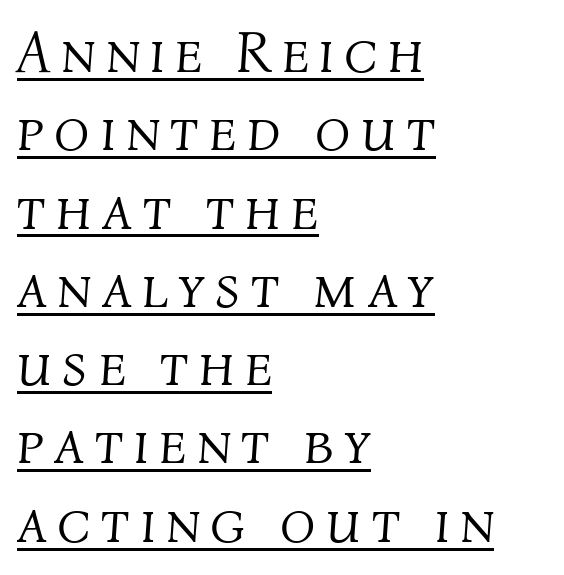
{"italic": "yes", "lean": "right", "slant_degrees": 4, "bold": "no", "weight": "light", "width": "normal", "stroke_contrast": "medium", "x_height": "medium", "monospaced": "no", "underline": "yes", "align": "left", "line_spacing": "normal", "line_spacing_ratio": 1.35, "glyph_px": 58}
